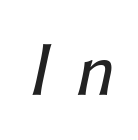
{"italic": "yes", "lean": "right", "slant_degrees": 12, "bold": "no", "weight": "regular", "width": "normal", "stroke_contrast": "medium", "x_height": "medium", "monospaced": "no", "underline": "no", "letter_spacing": "wide", "letter_spacing_em": 0.31, "glyph_px": 78}
